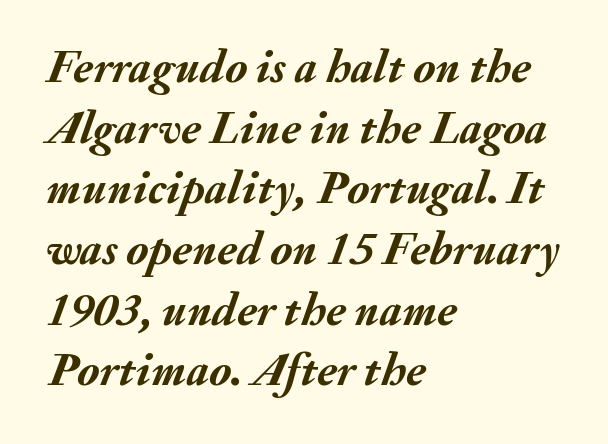
The image shows 47 px semibold type, italic (leaning right); set left-aligned, normal line spacing (1.29x), normal letter spacing, not underlined; medium stroke contrast and a small x-height.
